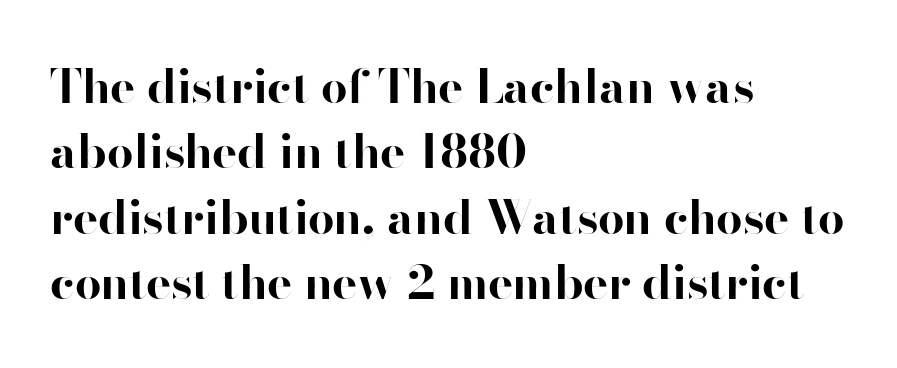
Designer's note — italics off, roman on. Which margin do the lines hug? The left one — the right edge is uneven. Looks like regular typesetting: each glyph gets only the width it needs. Caption: standard tracking, unaltered.
